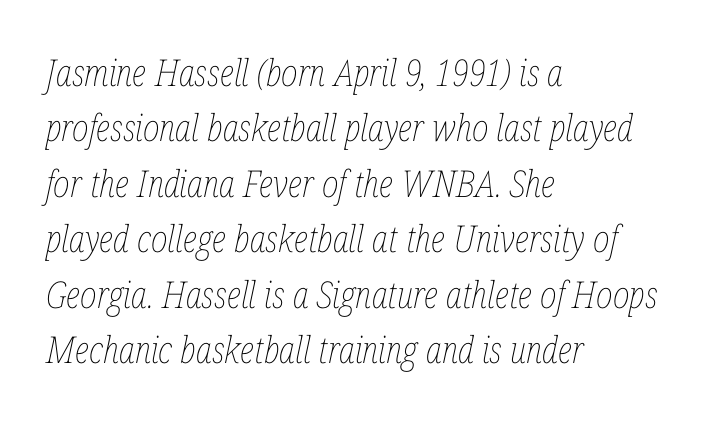
The image shows 37 px thin, condensed type, italic (leaning right); set left-aligned, normal line spacing (1.5x), normal letter spacing, not underlined; low stroke contrast and a medium x-height.
